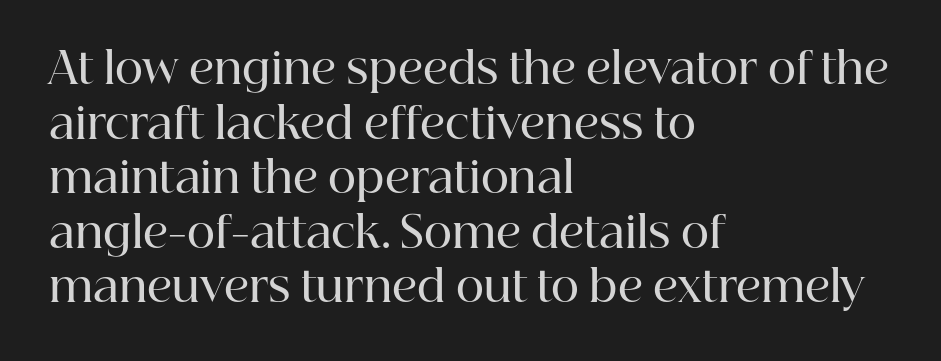
Q: Is the text bold? A: Semi-bold.
Q: Is the text italic (slanted)? A: No, it is upright.
Q: Is the typeface a serif or a sans-serif typeface? A: Serif.
Q: Is the text underlined? A: No.
Q: How is the paragraph aligned? A: Left-aligned.
Q: Is the spacing between letters normal or unusually wide? A: Normal.
Q: Is the spacing between lines tight, normal or loose? A: Normal.
Q: Width (condensed, normal, or wide)? A: Normal.
Q: Stroke contrast? A: High.
Q: x-height? A: Medium.
Q: Monospaced? A: No.
